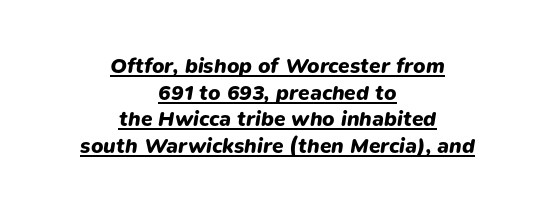
The image shows 21 px bold type, italic (leaning right); set centered, normal line spacing (1.27x), normal letter spacing, underlined.
